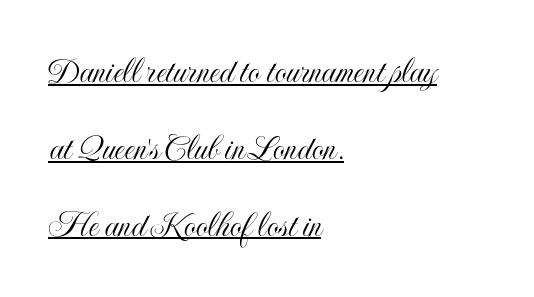
Each letter keeps its own natural width here, so spacing adapts to shape. The compositor pushed each line to the left boundary. A typographer would call this underscored text. Characters follow at the spacing the type designer built in.
